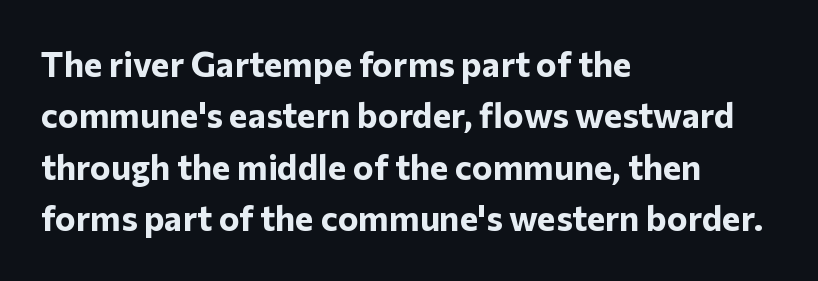
{"serif": "no", "italic": "no", "bold": "yes", "weight": "bold", "width": "normal", "stroke_contrast": "low", "x_height": "medium", "monospaced": "no", "underline": "no", "align": "left", "line_spacing": "normal", "line_spacing_ratio": 1.47, "letter_spacing": "normal", "letter_spacing_em": 0.0, "glyph_px": 35}
